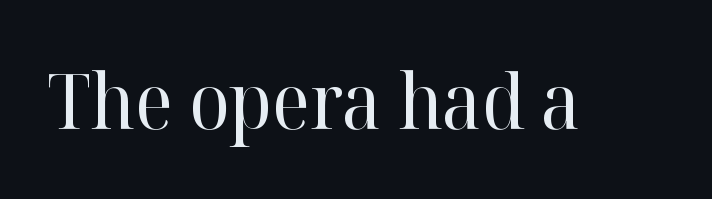
{"serif": "yes", "italic": "no", "bold": "no", "weight": "regular", "width": "normal", "stroke_contrast": "high", "x_height": "medium", "monospaced": "no", "underline": "no", "letter_spacing": "normal", "letter_spacing_em": 0.0, "glyph_px": 76}
